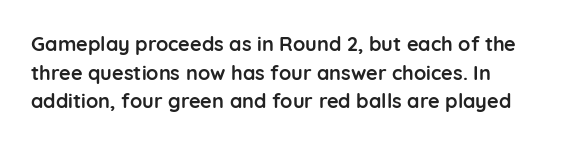
If you measured baseline to baseline, you'd find a middling distance. Underline: absent. Its strokes are broad and dark, the hallmark of bold type. The letters stand straight up with perfectly vertical stems. In terms of letterspacing, this is plain default setting.
